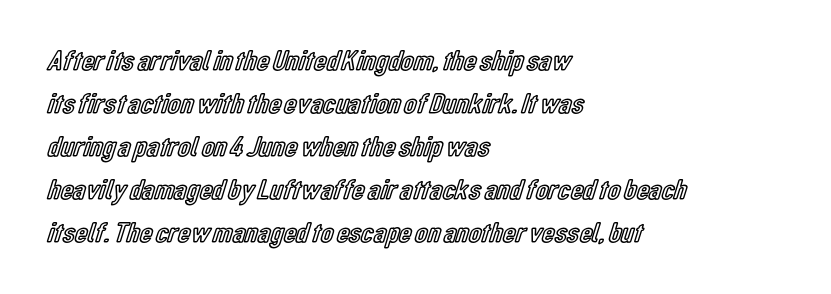
Q: Is the text italic (slanted)? A: Yes.
Q: Is the text underlined? A: No.
Q: How is the paragraph aligned? A: Left-aligned.
Q: Is the spacing between letters normal or unusually wide? A: Normal.
Q: Is the spacing between lines tight, normal or loose? A: Normal.
Q: Width (condensed, normal, or wide)? A: Condensed.
Q: x-height? A: Medium.
Q: Monospaced? A: No.
